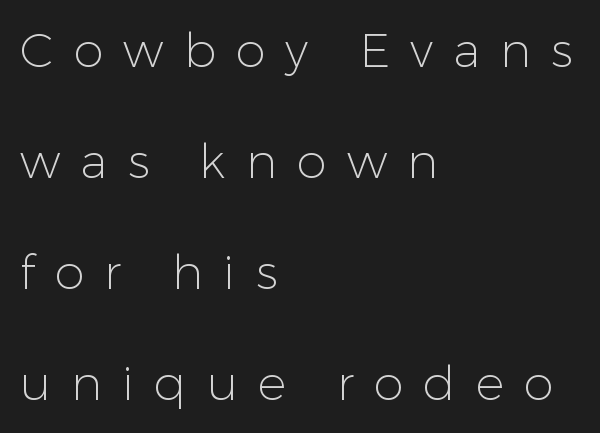
{"serif": "no", "italic": "no", "bold": "no", "weight": "light", "width": "normal", "stroke_contrast": "low", "x_height": "medium", "monospaced": "no", "underline": "no", "align": "left", "line_spacing": "loose", "line_spacing_ratio": 2.31, "letter_spacing": "wide", "letter_spacing_em": 0.42, "glyph_px": 48}
